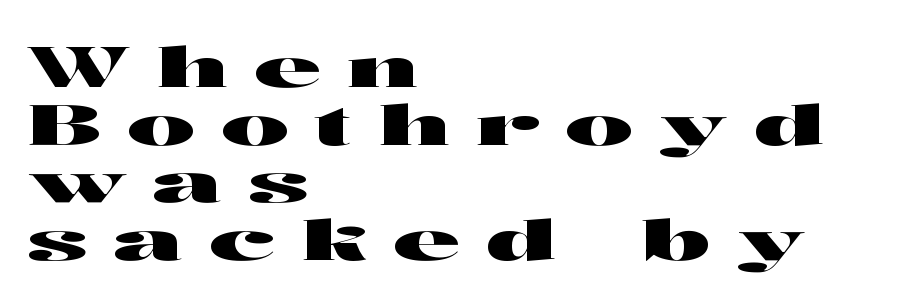
{"serif": "no", "italic": "no", "width": "wide", "stroke_contrast": "high", "x_height": "medium", "monospaced": "no", "underline": "no", "align": "left", "line_spacing": "tight", "line_spacing_ratio": 1.01, "letter_spacing": "wide", "letter_spacing_em": 0.46, "glyph_px": 57}
